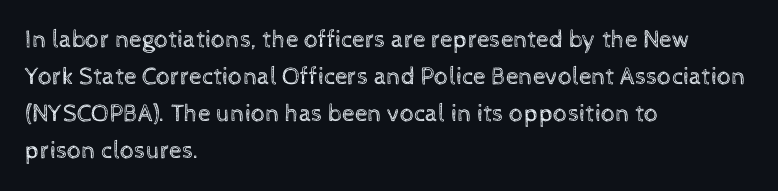
{"italic": "no", "bold": "no", "underline": "no", "align": "left", "line_spacing": "normal", "line_spacing_ratio": 1.48, "letter_spacing": "normal", "letter_spacing_em": 0.0, "glyph_px": 25}
